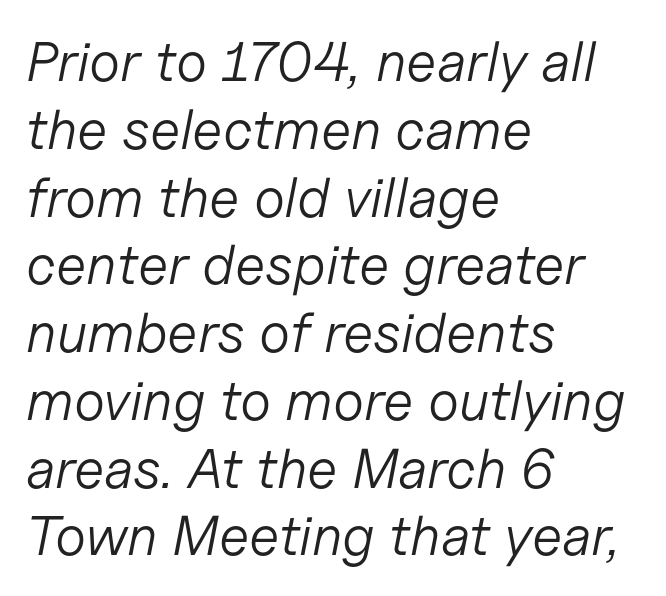
Q: Is the text bold? A: No.
Q: Is the text italic (slanted)? A: Yes, it leans right by about 11 degrees.
Q: Is the text underlined? A: No.
Q: How is the paragraph aligned? A: Left-aligned.
Q: Is the spacing between letters normal or unusually wide? A: Normal.
Q: Width (condensed, normal, or wide)? A: Normal.
Q: Stroke contrast? A: Low.
Q: x-height? A: Medium.
Q: Monospaced? A: No.
